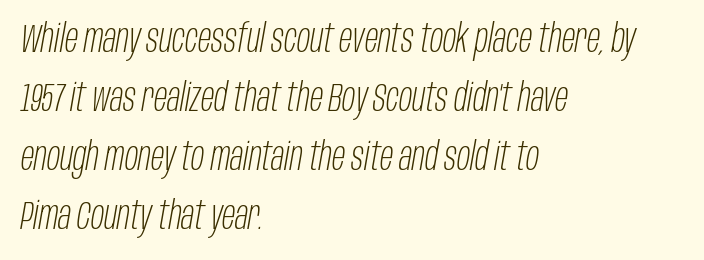
The image shows 39 px light, condensed type, italic (leaning right); set left-aligned, normal line spacing (1.51x), normal letter spacing, not underlined; low stroke contrast and a large x-height.
